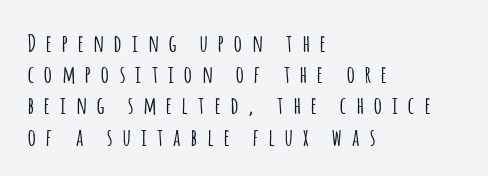
{"italic": "no", "underline": "no", "align": "left", "line_spacing": "normal", "line_spacing_ratio": 1.3, "letter_spacing": "wide", "letter_spacing_em": 0.44, "glyph_px": 24}
